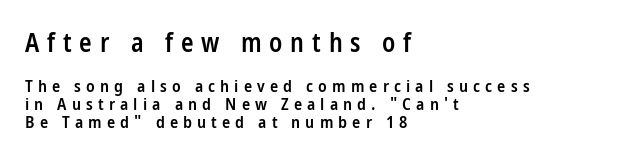
The image shows 26 px text type, upright; set left-aligned, tight line spacing (1.07x), unusually wide letter spacing (+0.3 em), not underlined; the first (top) block is 1.53x larger.
